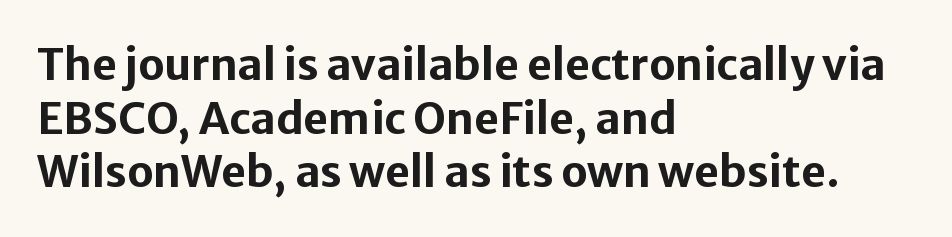
Q: Is the text bold? A: Yes.
Q: Is the text italic (slanted)? A: No, it is upright.
Q: Is the typeface a serif or a sans-serif typeface? A: Sans-serif.
Q: Is the text underlined? A: No.
Q: How is the paragraph aligned? A: Left-aligned.
Q: Is the spacing between letters normal or unusually wide? A: Normal.
Q: Is the spacing between lines tight, normal or loose? A: Normal.
Q: Width (condensed, normal, or wide)? A: Normal.
Q: Stroke contrast? A: Low.
Q: x-height? A: Medium.
Q: Monospaced? A: No.
